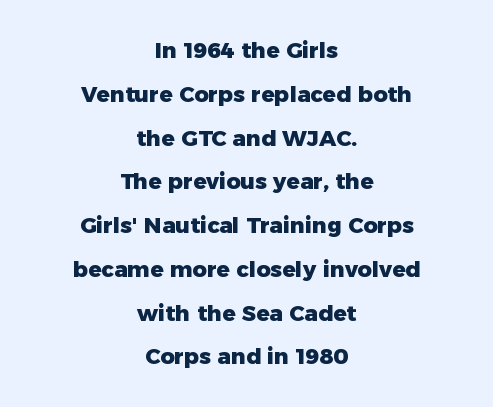
Q: Is the text bold? A: Yes.
Q: Is the text italic (slanted)? A: No, it is upright.
Q: Is the text underlined? A: No.
Q: How is the paragraph aligned? A: Centered.
Q: Is the spacing between letters normal or unusually wide? A: Normal.
Q: Is the spacing between lines tight, normal or loose? A: Loose.
